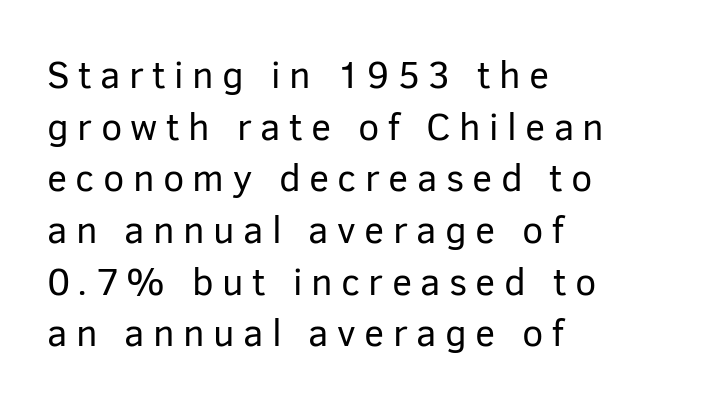
{"serif": "no", "italic": "no", "bold": "no", "weight": "regular", "width": "normal", "stroke_contrast": "low", "x_height": "medium", "monospaced": "no", "underline": "no", "align": "left", "line_spacing": "normal", "line_spacing_ratio": 1.36, "letter_spacing": "wide", "letter_spacing_em": 0.22, "glyph_px": 38}
